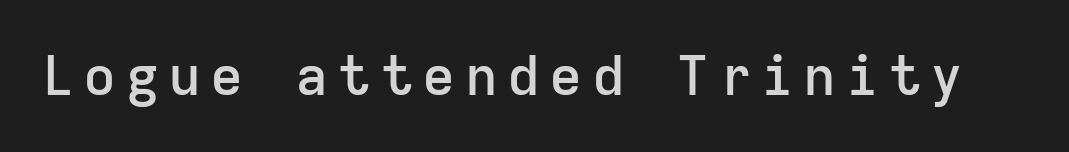
The image shows 55 px semibold sans-serif type, upright, monospaced; set not underlined; low stroke contrast and a medium x-height.
